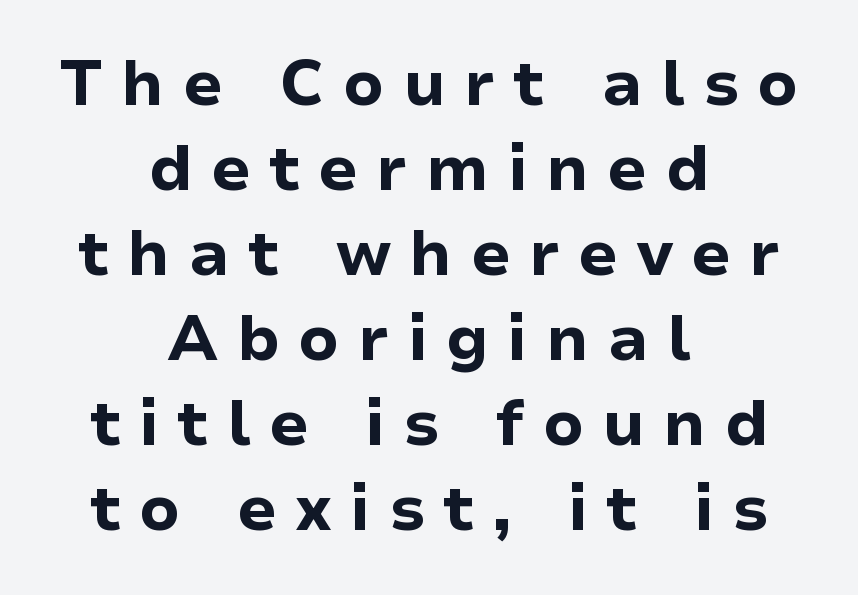
Q: Is the text bold? A: Yes.
Q: Is the text italic (slanted)? A: No, it is upright.
Q: Is the typeface a serif or a sans-serif typeface? A: Sans-serif.
Q: Is the text underlined? A: No.
Q: How is the paragraph aligned? A: Centered.
Q: Is the spacing between letters normal or unusually wide? A: Unusually wide.
Q: Is the spacing between lines tight, normal or loose? A: Normal.
Q: Width (condensed, normal, or wide)? A: Normal.
Q: Stroke contrast? A: Low.
Q: x-height? A: Medium.
Q: Monospaced? A: No.
